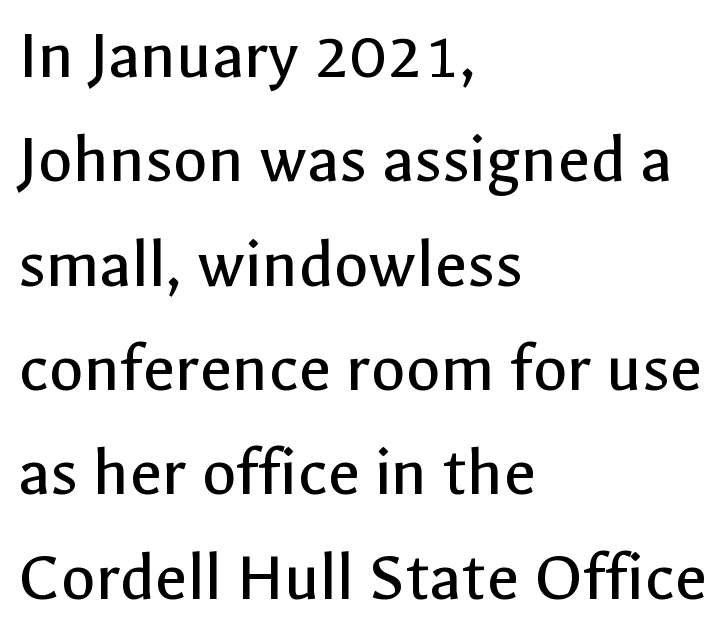
The image shows 71 px regular-weight sans-serif type, upright; set left-aligned, normal line spacing (1.47x), normal letter spacing, not underlined; a medium x-height.
